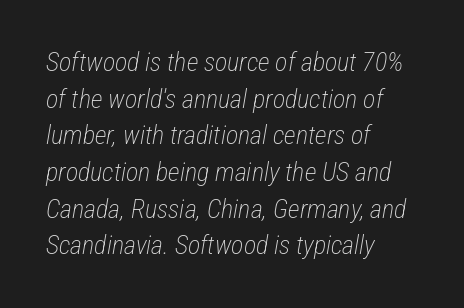
{"italic": "yes", "lean": "right", "slant_degrees": 12, "bold": "no", "underline": "no", "align": "left", "line_spacing": "normal", "line_spacing_ratio": 1.41, "letter_spacing": "normal", "letter_spacing_em": 0.0, "glyph_px": 26}
